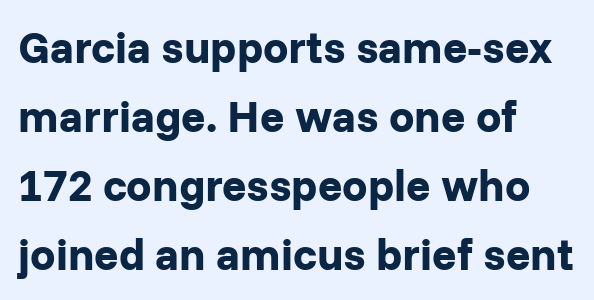
The image shows 45 px bold sans-serif type, upright; set left-aligned, normal line spacing (1.53x), normal letter spacing, not underlined; low stroke contrast and a medium x-height.
